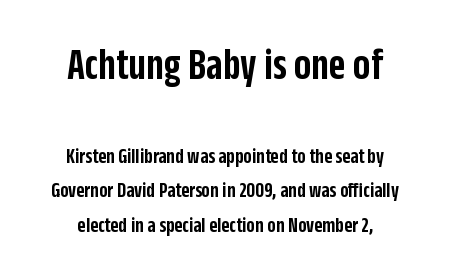
Q: Is the text bold? A: Semi-bold.
Q: Is the text italic (slanted)? A: No, it is upright.
Q: Is the typeface a serif or a sans-serif typeface? A: Sans-serif.
Q: Is the text underlined? A: No.
Q: How is the paragraph aligned? A: Centered.
Q: Is the spacing between letters normal or unusually wide? A: Normal.
Q: Is the spacing between lines tight, normal or loose? A: Normal.
Q: Which block of text is set in a larger size, the first (top) or the second (bottom)? A: The first (top) one.
Q: Width (condensed, normal, or wide)? A: Condensed.
Q: Stroke contrast? A: Low.
Q: x-height? A: Large.
Q: Monospaced? A: No.
